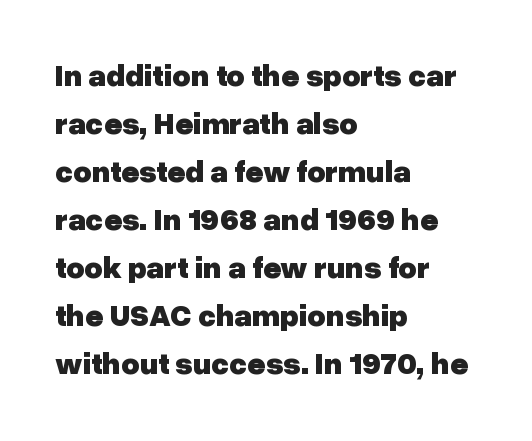
Q: Is the text bold? A: Yes.
Q: Is the text italic (slanted)? A: No, it is upright.
Q: Is the typeface a serif or a sans-serif typeface? A: Sans-serif.
Q: Is the text underlined? A: No.
Q: How is the paragraph aligned? A: Left-aligned.
Q: Is the spacing between letters normal or unusually wide? A: Normal.
Q: Is the spacing between lines tight, normal or loose? A: Normal.
Q: Width (condensed, normal, or wide)? A: Normal.
Q: Stroke contrast? A: Low.
Q: x-height? A: Medium.
Q: Monospaced? A: No.
